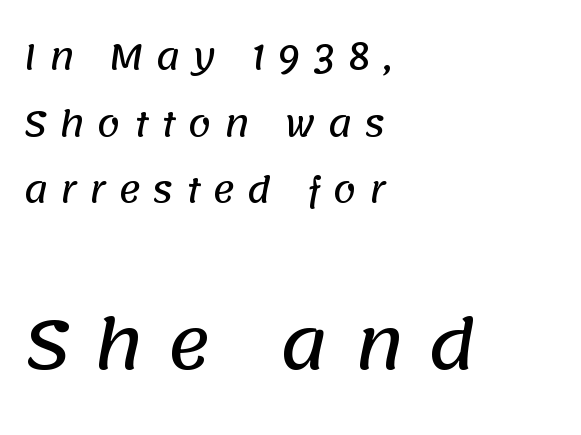
{"serif": "no", "width": "normal", "stroke_contrast": "low", "x_height": "large", "monospaced": "no", "underline": "no", "align": "left", "line_spacing": "loose", "line_spacing_ratio": 1.96, "letter_spacing": "wide", "letter_spacing_em": 0.35, "larger_block": "second", "size_ratio": 1.97, "glyph_px": 67}
